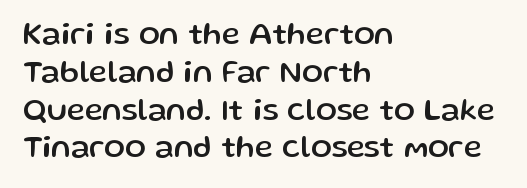
The rag falls on the right side of this text block. The face used here is proportionally spaced, like ordinary book or web type. The face used here is a sans, in the tradition of grotesques and geometrics. The type is set solid horizontally, with unmodified tracking.
